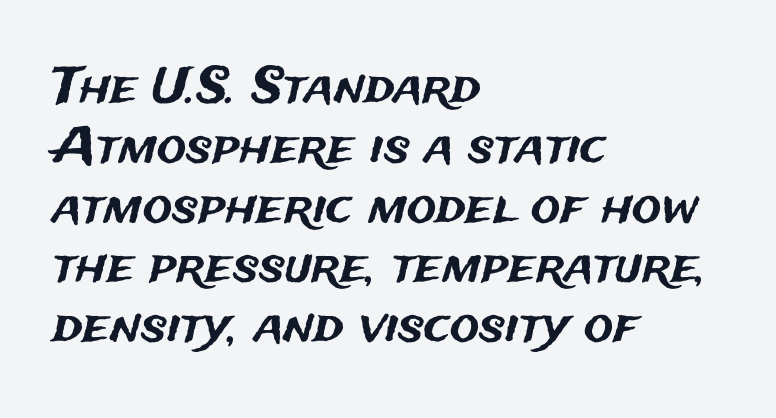
This sample uses a sans-serif face. The passage shown is typed in a proportional face where columns would drift. Does extra space separate the letters? No, they use regular spacing. Type without underlining.
